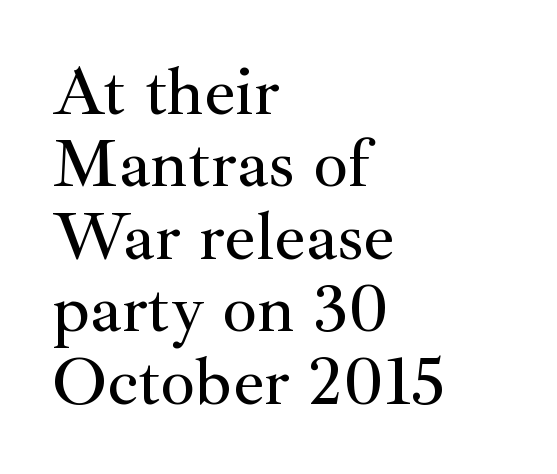
The image shows 69 px serif type, upright; set left-aligned, tight line spacing (1.05x), normal letter spacing, not underlined; medium stroke contrast and a small x-height.
